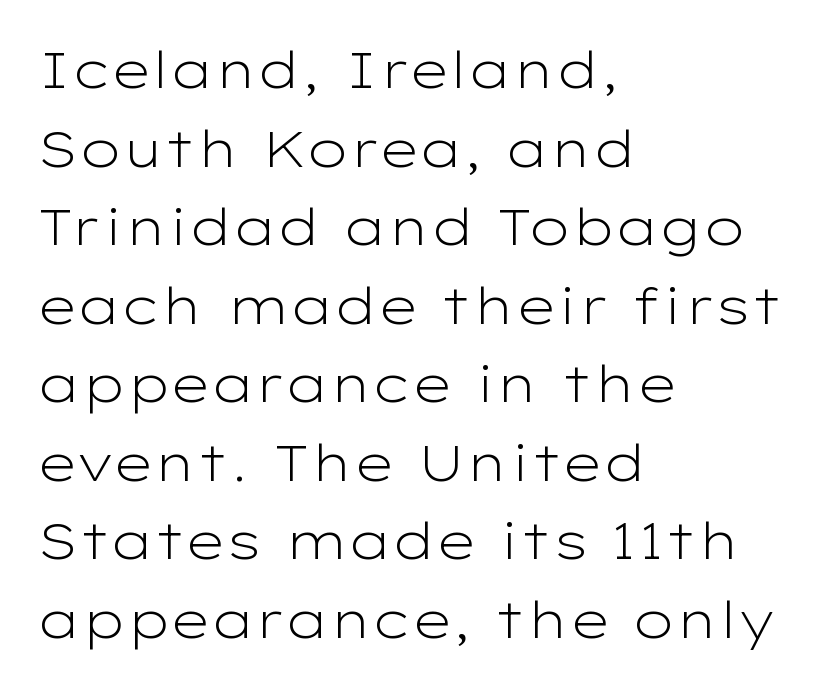
{"serif": "no", "italic": "no", "bold": "no", "weight": "light", "width": "wide", "stroke_contrast": "low", "x_height": "medium", "monospaced": "no", "underline": "no", "align": "left", "line_spacing": "normal", "line_spacing_ratio": 1.54, "letter_spacing": "normal", "letter_spacing_em": 0.0, "glyph_px": 51}
